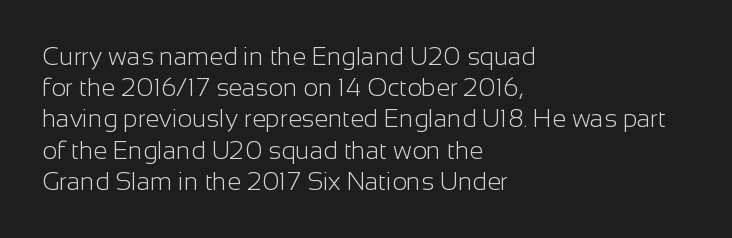
The image shows 25 px text type, upright; set left-aligned, normal line spacing (1.25x), normal letter spacing, not underlined.
